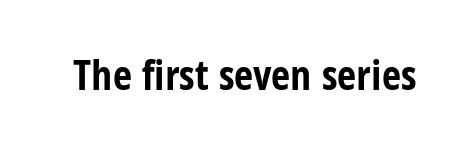
{"serif": "no", "italic": "no", "bold": "yes", "weight": "bold", "width": "condensed", "stroke_contrast": "low", "x_height": "large", "monospaced": "no", "underline": "no", "letter_spacing": "normal", "letter_spacing_em": 0.0, "glyph_px": 42}
